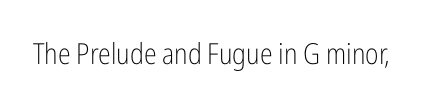
{"serif": "no", "italic": "no", "bold": "no", "weight": "light", "width": "condensed", "stroke_contrast": "low", "x_height": "medium", "monospaced": "no", "underline": "no", "letter_spacing": "normal", "letter_spacing_em": 0.0, "glyph_px": 29}
